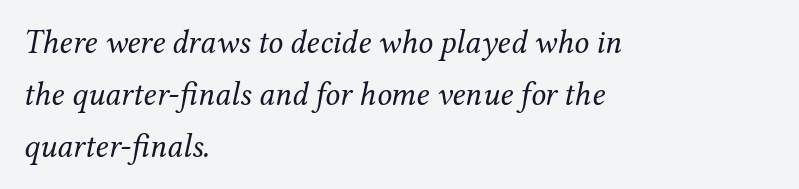
Q: Is the text bold? A: No.
Q: Is the text italic (slanted)? A: Yes, it leans right by about 12 degrees.
Q: Is the typeface a serif or a sans-serif typeface? A: Serif.
Q: Is the text underlined? A: No.
Q: How is the paragraph aligned? A: Left-aligned.
Q: Is the spacing between letters normal or unusually wide? A: Normal.
Q: Is the spacing between lines tight, normal or loose? A: Normal.
Q: Width (condensed, normal, or wide)? A: Normal.
Q: Stroke contrast? A: Medium.
Q: x-height? A: Medium.
Q: Monospaced? A: No.
